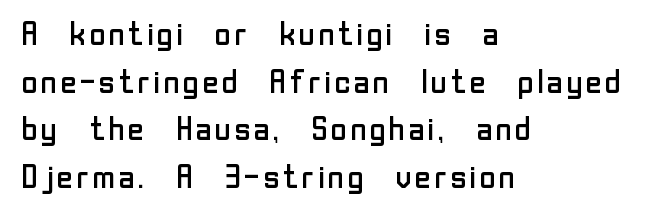
Q: Is the text bold? A: No.
Q: Is the text italic (slanted)? A: No, it is upright.
Q: Is the typeface a serif or a sans-serif typeface? A: Sans-serif.
Q: Is the text underlined? A: No.
Q: How is the paragraph aligned? A: Left-aligned.
Q: Is the spacing between letters normal or unusually wide? A: Normal.
Q: Is the spacing between lines tight, normal or loose? A: Normal.
Q: Width (condensed, normal, or wide)? A: Normal.
Q: Stroke contrast? A: Low.
Q: x-height? A: Medium.
Q: Monospaced? A: No.
